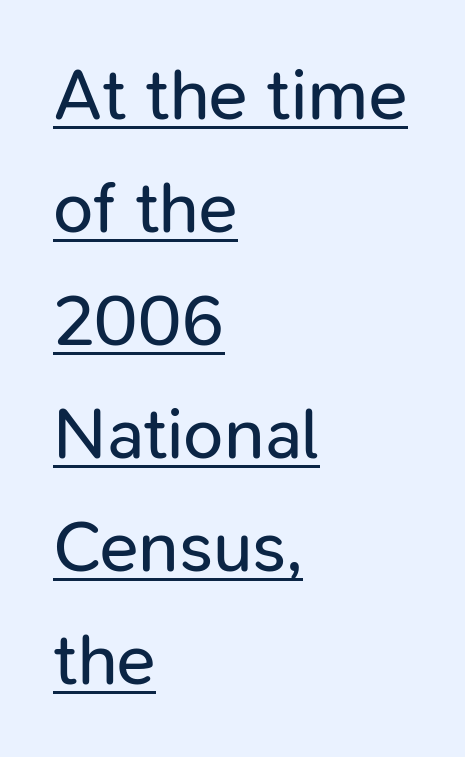
This sample keeps an unexceptional amount of space between lines. Stem width sits at or under what a default text font uses. Think of a printed novel: that variable character pitch is what you see here. The specimen includes a rule beneath the text block's lines.
